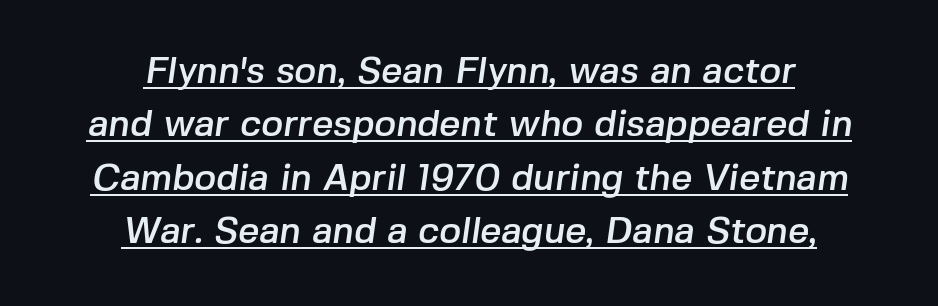
The font family rendered here belongs to the sans-serif group. Glyph-to-glyph distance matches everyday printed text. This sample carries an underscore along the baseline area. The rendering uses natural spacing where letterforms have individual widths.
